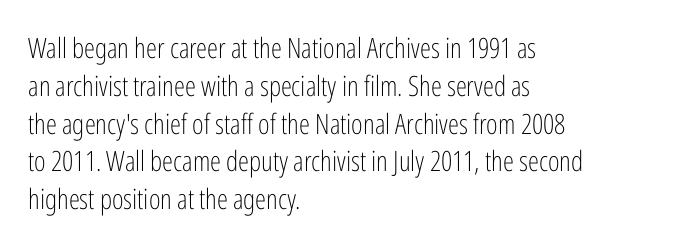
These lines are rendered in a variable-pitch font. The lettering stays uniformly vertical, giving the passage a roman look. Compared with typical paragraphs, the rows here are spaced about the same. Tracking here is standard; glyphs follow each other at the usual distance. The passage is arranged the way most books set body copy — flush left.
